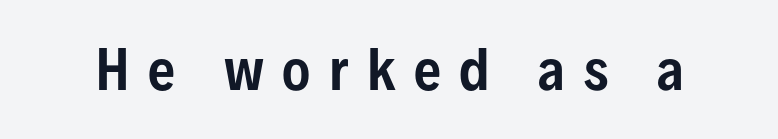
What kind of face is this? One without serifs — a sans. The baseline area is clear. You could only call the tracking loose — the letters float apart. No italicization has been applied; the sample stays upright.
